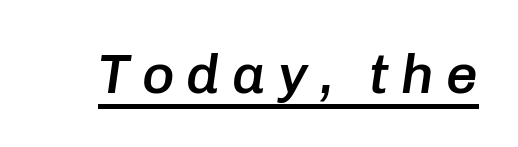
{"italic": "yes", "lean": "right", "slant_degrees": 8, "bold": "semi", "weight": "semibold", "width": "normal", "stroke_contrast": "low", "x_height": "medium", "monospaced": "no", "underline": "yes", "letter_spacing": "wide", "letter_spacing_em": 0.21, "glyph_px": 56}
